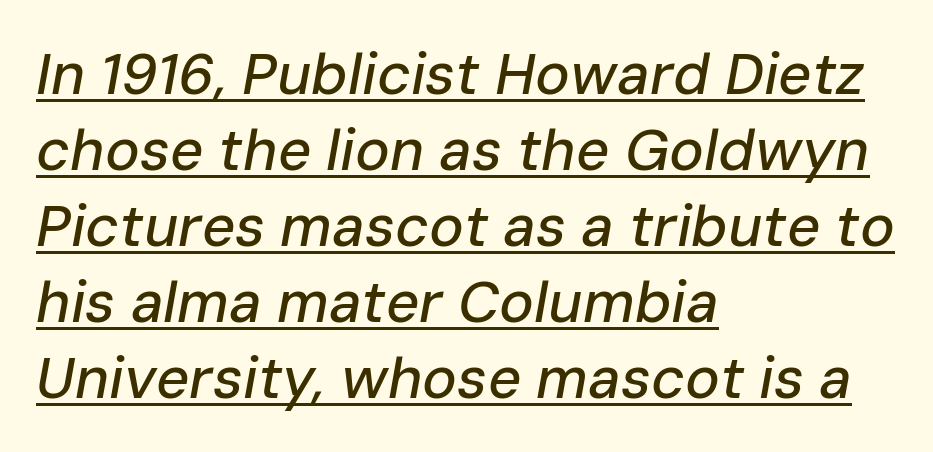
The image shows 58 px text type, italic (leaning right); set left-aligned, normal line spacing (1.31x), normal letter spacing, underlined; low stroke contrast and a medium x-height.
